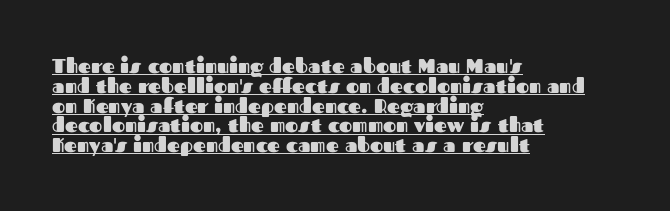
Letter spacing: default. The rendering anchors every line to the left-hand side. The rendering uses a bold face; every stroke is thick and dark. The font's upright variant was chosen for this text.
